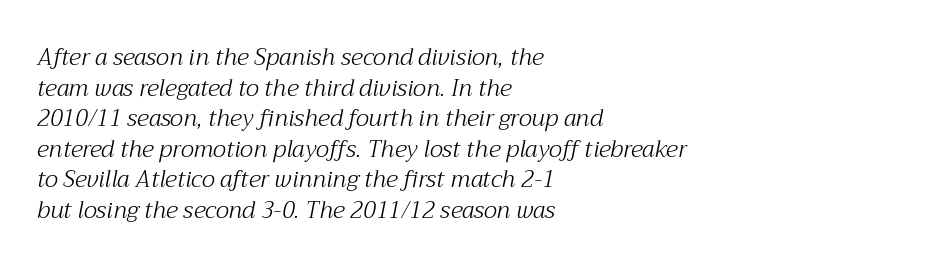
How would I describe the line gaps? Plain and ordinary. Line beginnings align vertically; line endings do not. Designer's note — italics engaged. A clean baseline with only descenders dipping below it. This rendering leaves character spacing at its baseline value.
